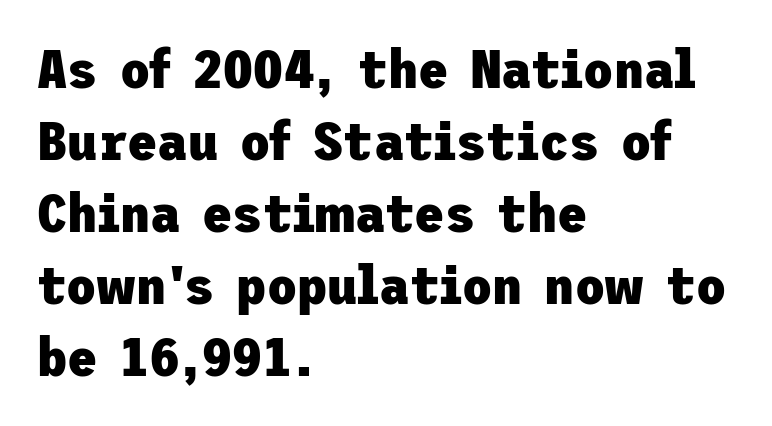
The image shows 55 px heavy sans-serif type, upright; set left-aligned, normal line spacing (1.31x), normal letter spacing, not underlined; low stroke contrast and a medium x-height.
